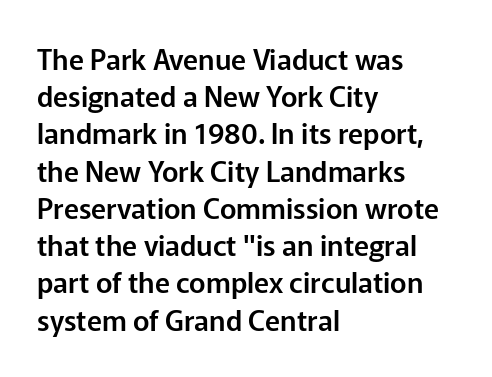
Q: Is the text italic (slanted)? A: No, it is upright.
Q: Is the typeface a serif or a sans-serif typeface? A: Sans-serif.
Q: Is the text underlined? A: No.
Q: How is the paragraph aligned? A: Left-aligned.
Q: Is the spacing between letters normal or unusually wide? A: Normal.
Q: Is the spacing between lines tight, normal or loose? A: Normal.
Q: Width (condensed, normal, or wide)? A: Normal.
Q: Stroke contrast? A: Low.
Q: x-height? A: Medium.
Q: Monospaced? A: No.
